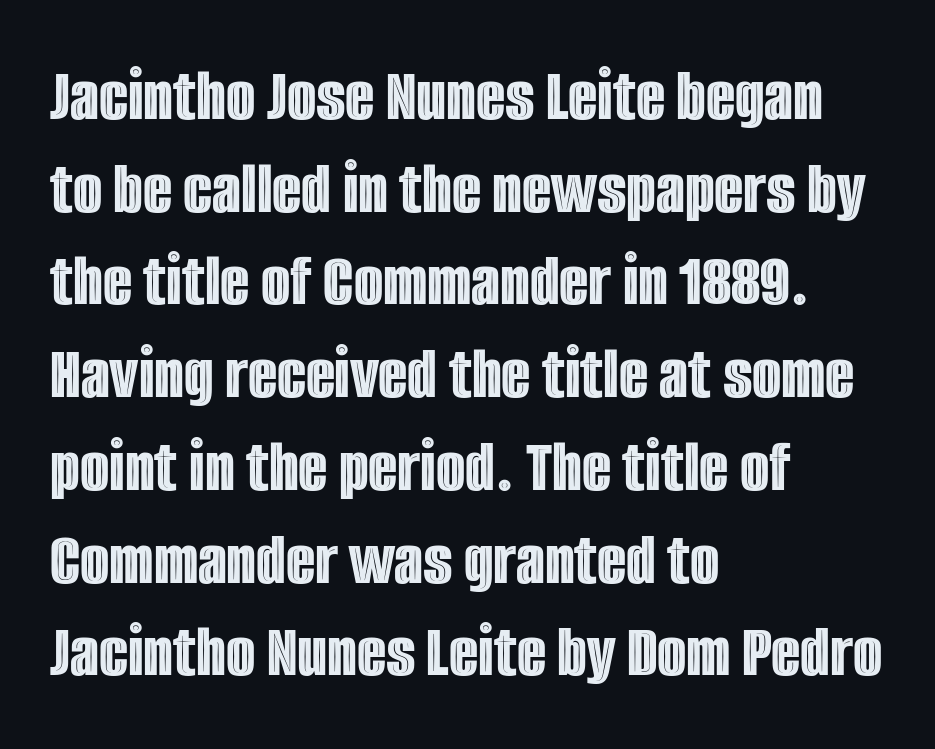
{"italic": "no", "width": "condensed", "x_height": "large", "monospaced": "no", "underline": "no", "align": "left", "line_spacing_ratio": 1.22, "letter_spacing": "normal", "letter_spacing_em": 0.0, "glyph_px": 76}
